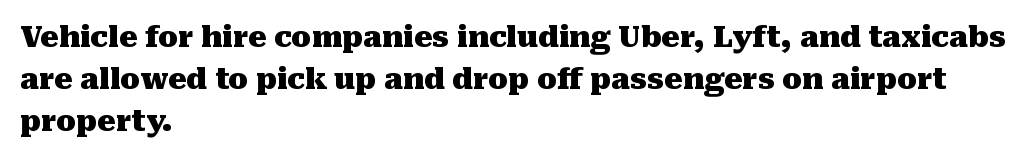
{"serif": "yes", "italic": "no", "bold": "yes", "weight": "heavy", "width": "normal", "stroke_contrast": "medium", "x_height": "medium", "monospaced": "no", "underline": "no", "align": "left", "line_spacing": "normal", "line_spacing_ratio": 1.45, "letter_spacing": "normal", "letter_spacing_em": 0.0, "glyph_px": 29}
